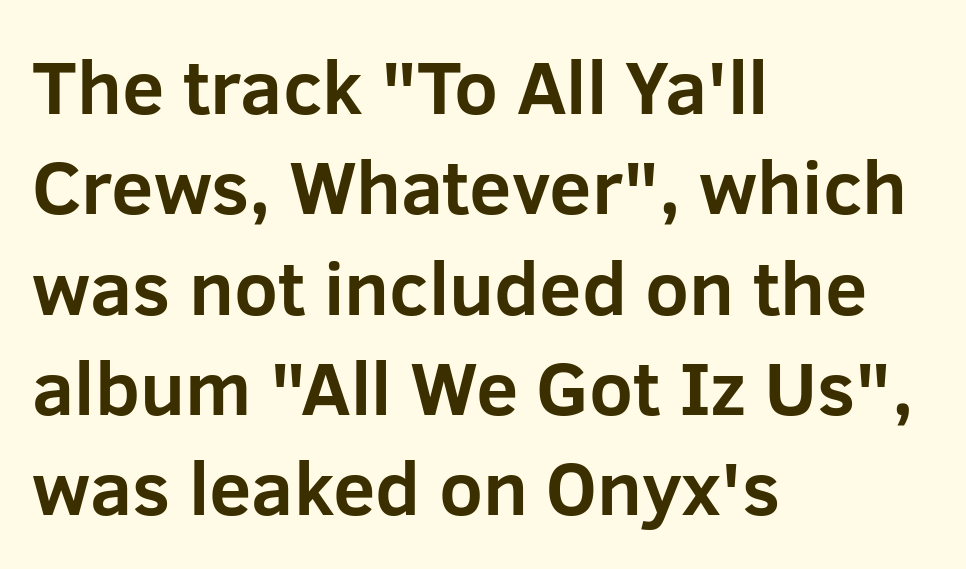
{"serif": "no", "italic": "no", "bold": "yes", "weight": "bold", "width": "normal", "stroke_contrast": "low", "x_height": "medium", "monospaced": "no", "underline": "no", "align": "left", "line_spacing": "normal", "line_spacing_ratio": 1.32, "letter_spacing": "normal", "letter_spacing_em": 0.0, "glyph_px": 76}
